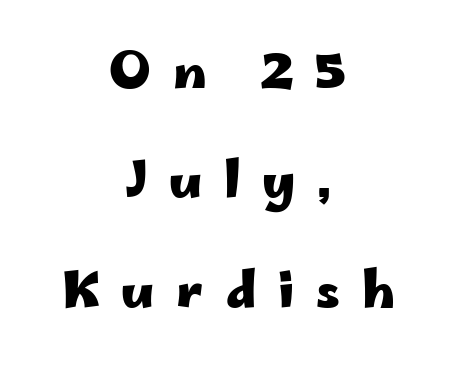
Is the letter spacing exaggerated? Yes — the characters are pushed far apart. This sample has the flowing, uneven cadence of proportional lettering. Rows of type keep a wide berth in the vertical direction. The text was rendered using a sans face with plain stroke endings. A roman cut, with each character standing at attention.
